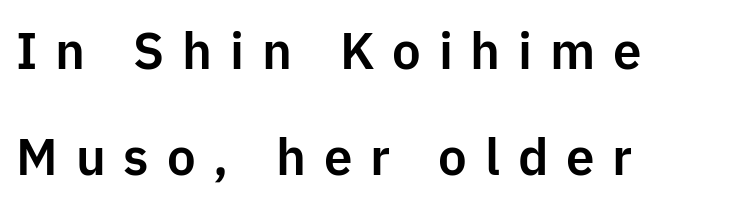
Inter-character spacing is expanded well beyond the font's built-in metrics. These lines stand farther apart than default settings would place them. The rendering anchors every line to the left-hand side. Only glyphs here, with clear space below each row.
